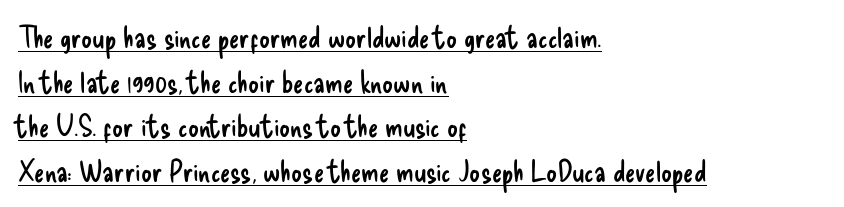
{"serif": "no", "italic": "no", "bold": "no", "weight": "regular", "width": "condensed", "stroke_contrast": "low", "x_height": "small", "monospaced": "no", "underline": "yes", "align": "left", "line_spacing": "normal", "line_spacing_ratio": 1.49, "letter_spacing": "normal", "letter_spacing_em": 0.0, "glyph_px": 30}
